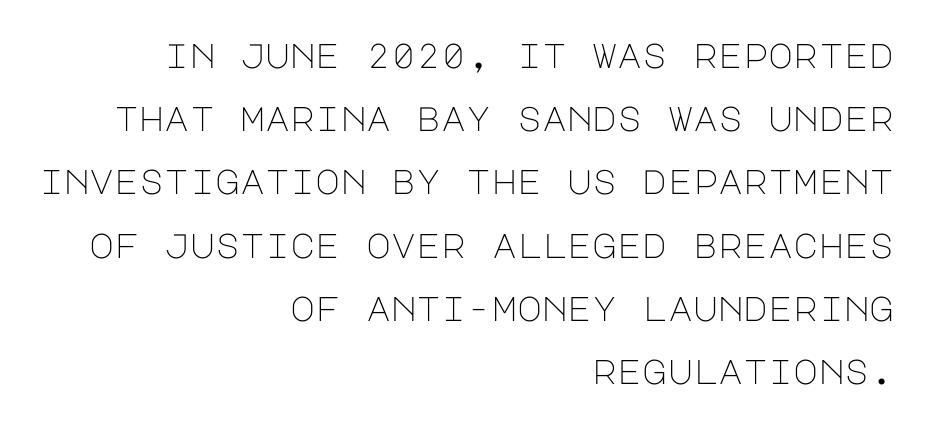
Q: Is the text bold? A: No.
Q: Is the text italic (slanted)? A: No, it is upright.
Q: Is the typeface a serif or a sans-serif typeface? A: Sans-serif.
Q: Is the text underlined? A: No.
Q: How is the paragraph aligned? A: Right-aligned.
Q: Is the spacing between letters normal or unusually wide? A: Normal.
Q: Width (condensed, normal, or wide)? A: Normal.
Q: Stroke contrast? A: Low.
Q: x-height? A: Large.
